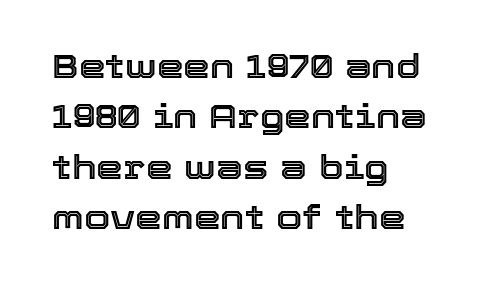
{"italic": "no", "width": "normal", "x_height": "medium", "monospaced": "no", "underline": "no", "align": "left", "line_spacing": "normal", "line_spacing_ratio": 1.48, "letter_spacing": "normal", "letter_spacing_em": 0.0, "glyph_px": 34}
